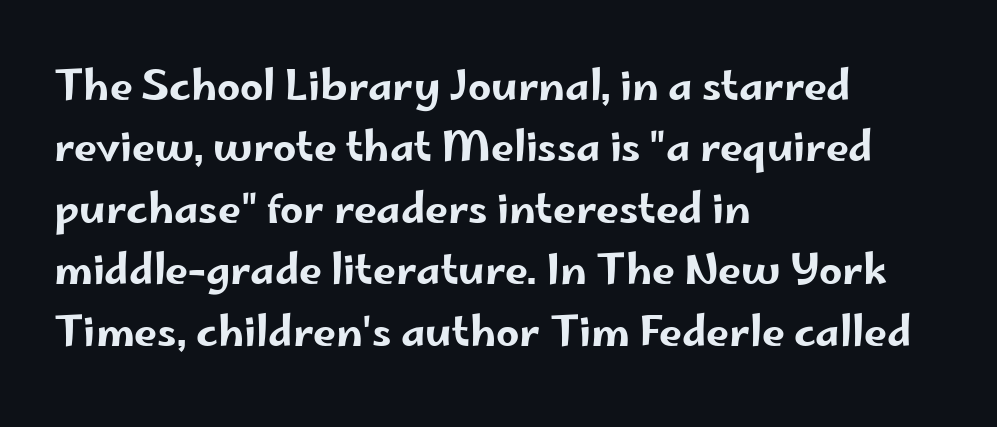
The vertical gap from one line to the next is medium. Unmarked baselines from the first word to the last. This sample uses a sans-serif face. Does extra space separate the letters? No, they use regular spacing.
